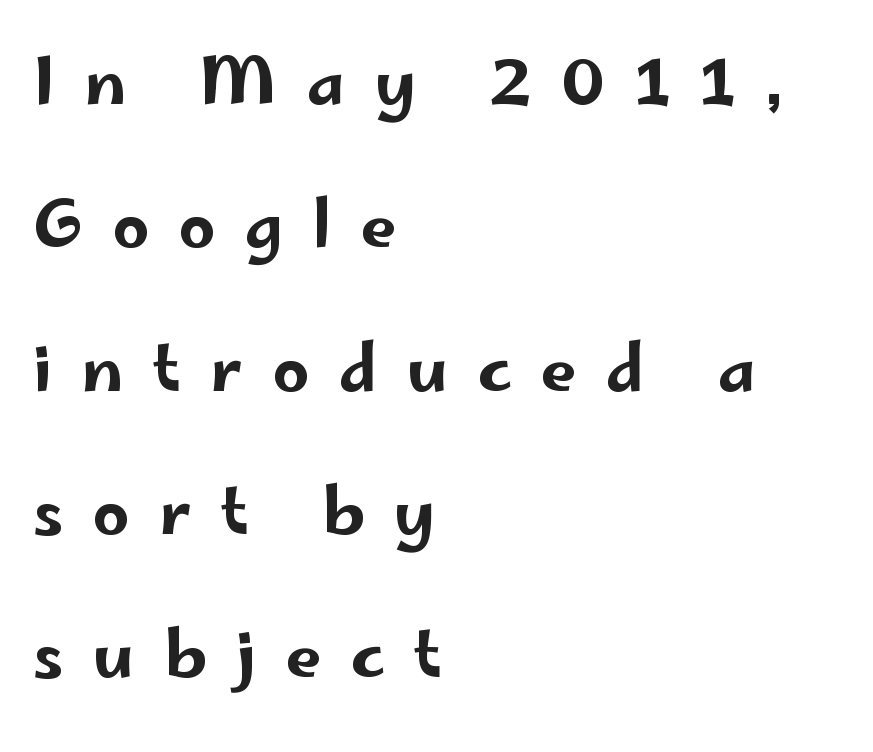
Q: Is the text italic (slanted)? A: No, it is upright.
Q: Is the typeface a serif or a sans-serif typeface? A: Sans-serif.
Q: Is the text underlined? A: No.
Q: How is the paragraph aligned? A: Left-aligned.
Q: Is the spacing between letters normal or unusually wide? A: Unusually wide.
Q: Is the spacing between lines tight, normal or loose? A: Loose.
Q: Width (condensed, normal, or wide)? A: Wide.
Q: Stroke contrast? A: Low.
Q: x-height? A: Small.
Q: Monospaced? A: No.
